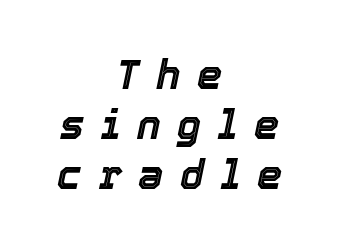
{"italic": "yes", "lean": "right", "slant_degrees": 12, "width": "normal", "x_height": "medium", "monospaced": "no", "underline": "no", "align": "center", "line_spacing": "normal", "line_spacing_ratio": 1.25, "letter_spacing": "wide", "letter_spacing_em": 0.42, "glyph_px": 40}
